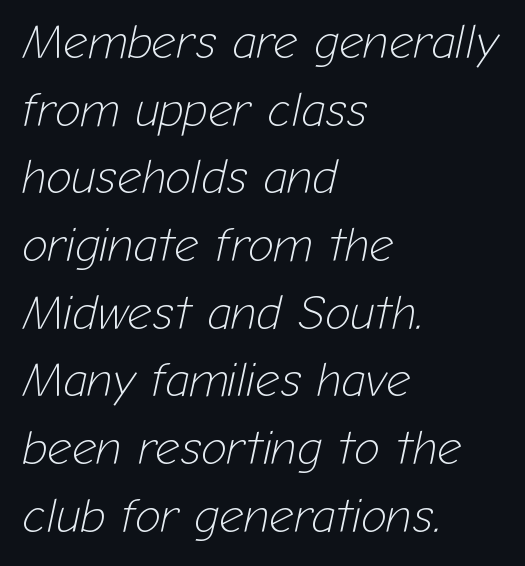
Q: Is the text bold? A: No.
Q: Is the text italic (slanted)? A: Yes, it leans right by about 12 degrees.
Q: Is the text underlined? A: No.
Q: How is the paragraph aligned? A: Left-aligned.
Q: Is the spacing between letters normal or unusually wide? A: Normal.
Q: Is the spacing between lines tight, normal or loose? A: Normal.
Q: Width (condensed, normal, or wide)? A: Normal.
Q: Stroke contrast? A: Low.
Q: x-height? A: Medium.
Q: Monospaced? A: No.
